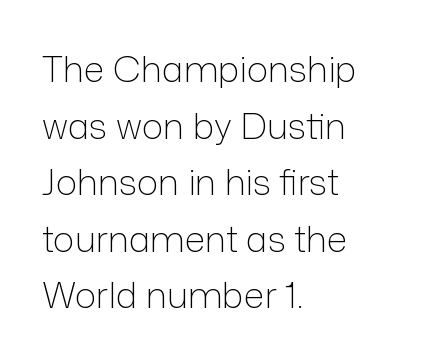
The image shows 36 px light sans-serif type, upright; set left-aligned, normal line spacing (1.57x), normal letter spacing, not underlined; low stroke contrast and a medium x-height.
